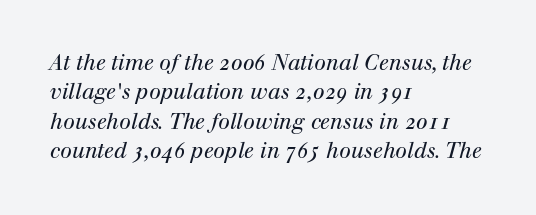
{"italic": "yes", "lean": "right", "slant_degrees": 12, "bold": "no", "underline": "no", "align": "left", "line_spacing": "normal", "line_spacing_ratio": 1.4, "letter_spacing": "normal", "letter_spacing_em": 0.0, "glyph_px": 21}
